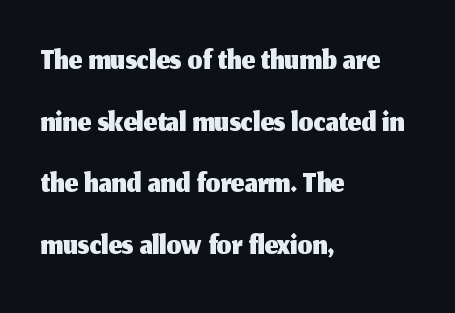
{"serif": "no", "italic": "no", "width": "normal", "stroke_contrast": "medium", "x_height": "medium", "monospaced": "no", "underline": "no", "align": "left", "line_spacing": "normal", "line_spacing_ratio": 1.31, "letter_spacing": "normal", "letter_spacing_em": 0.0, "glyph_px": 47}
